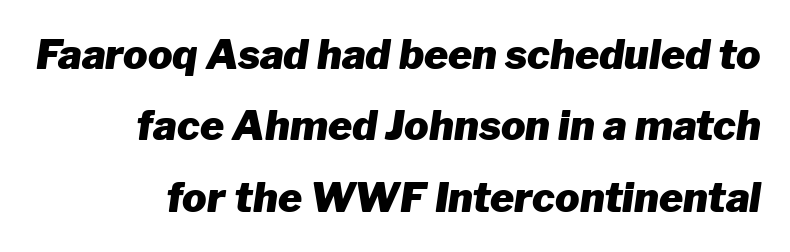
Q: Is the text bold? A: Yes.
Q: Is the text italic (slanted)? A: Yes, it leans right by about 8 degrees.
Q: Is the text underlined? A: No.
Q: Is the spacing between letters normal or unusually wide? A: Normal.
Q: Width (condensed, normal, or wide)? A: Normal.
Q: Stroke contrast? A: Low.
Q: x-height? A: Medium.
Q: Monospaced? A: No.
